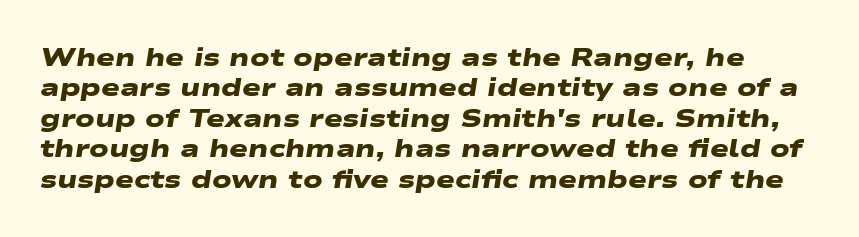
Bare-footed words on every line. As a designer I'd log this as weight 700, bold. Spacing between characters is what you'd get straight out of the box.
